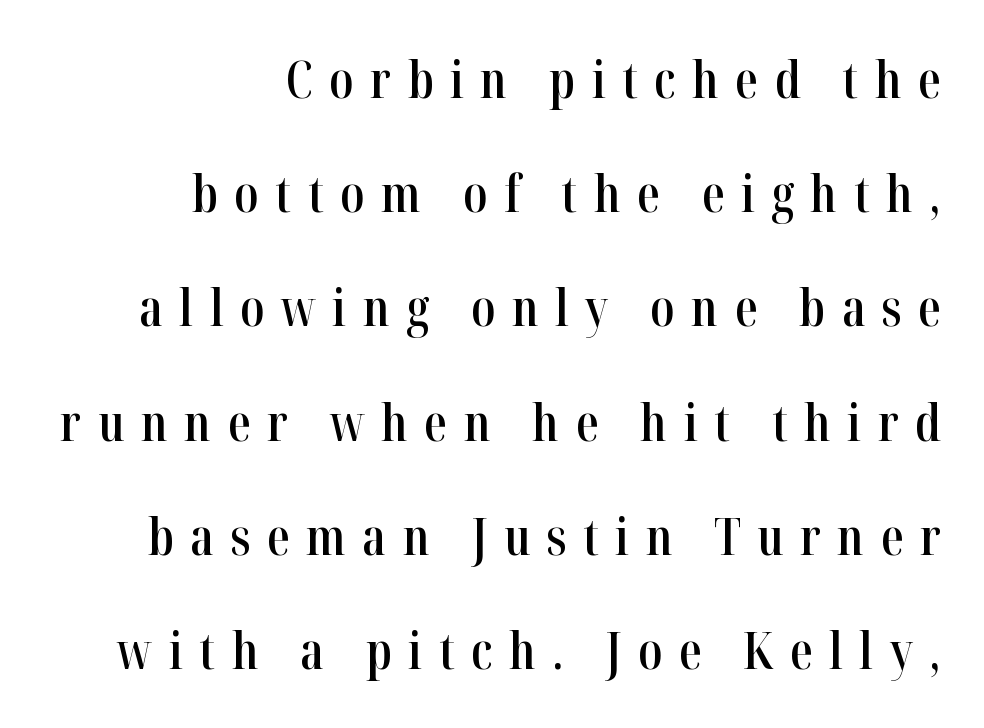
{"serif": "yes", "italic": "no", "bold": "semi", "weight": "semibold", "width": "condensed", "stroke_contrast": "high", "x_height": "medium", "monospaced": "no", "underline": "no", "align": "right", "line_spacing": "loose", "line_spacing_ratio": 2.24, "letter_spacing": "wide", "letter_spacing_em": 0.32, "glyph_px": 51}
